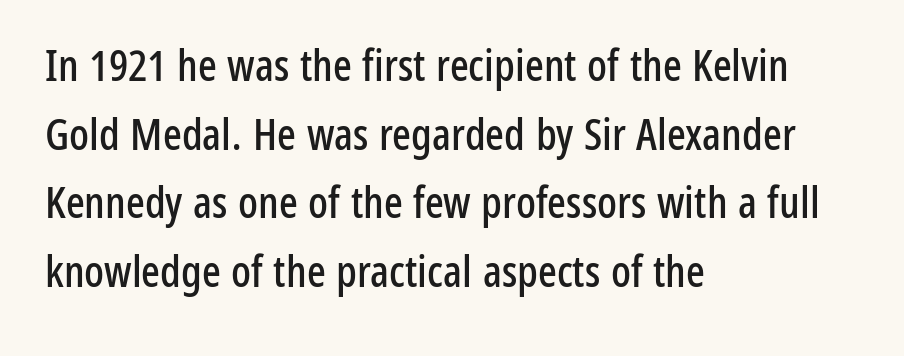
Honestly, the letter spacing is just normal — you wouldn't notice it. Upright lettering throughout. The space beneath each line is pristine and unruled. Nope, no serifs anywhere on these letters. A typesetter would call this proportional, since set widths differ per character. Line spacing here is normal.
